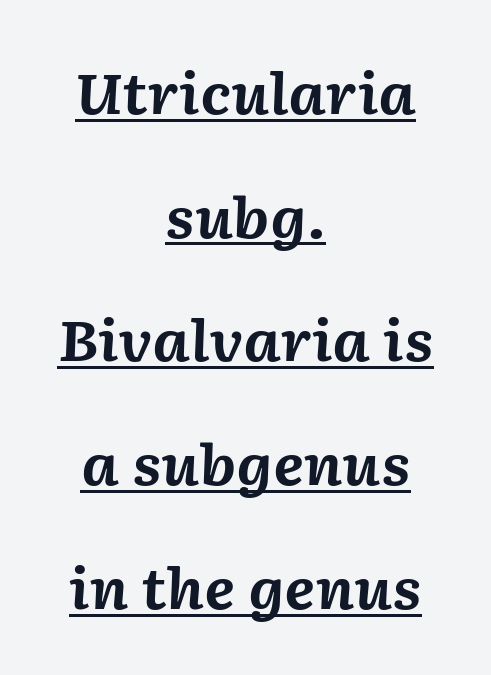
Characters are canted at an angle relative to the baseline's perpendicular. Glyph-to-glyph distance matches everyday printed text. The typesetting leans heavy: a genuine bold. Glance below the letters and you will spot a drawn line. Quick note: interline space is abundant. Typeset on center — no edge is straight.
